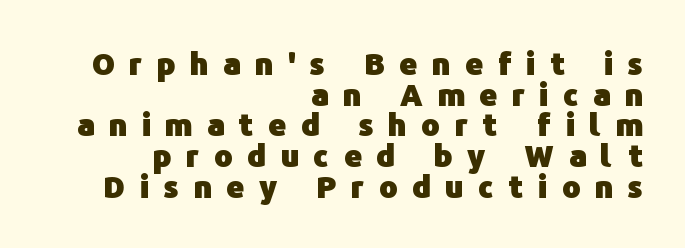
Q: Is the text bold? A: Yes.
Q: Is the text italic (slanted)? A: No, it is upright.
Q: Is the typeface a serif or a sans-serif typeface? A: Sans-serif.
Q: Is the text underlined? A: No.
Q: How is the paragraph aligned? A: Right-aligned.
Q: Is the spacing between letters normal or unusually wide? A: Unusually wide.
Q: Is the spacing between lines tight, normal or loose? A: Tight.
Q: Width (condensed, normal, or wide)? A: Normal.
Q: Stroke contrast? A: Low.
Q: x-height? A: Medium.
Q: Monospaced? A: No.
